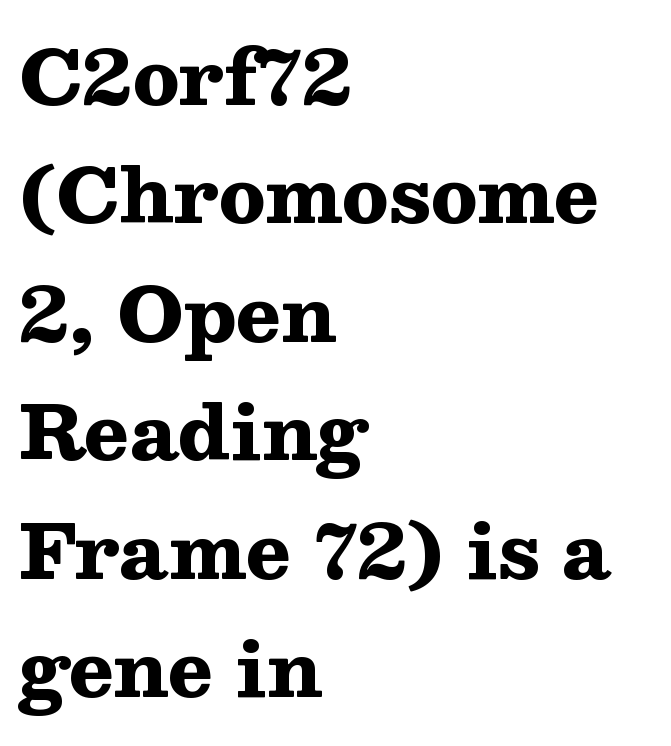
Typeset ragged right — the left edge is the straight one. Anything drawn beneath the words? Only blank space. Strong, thick strokes mark this as bold type. Note the varied advance widths — an 'i' is clearly narrower than an 'm'.
